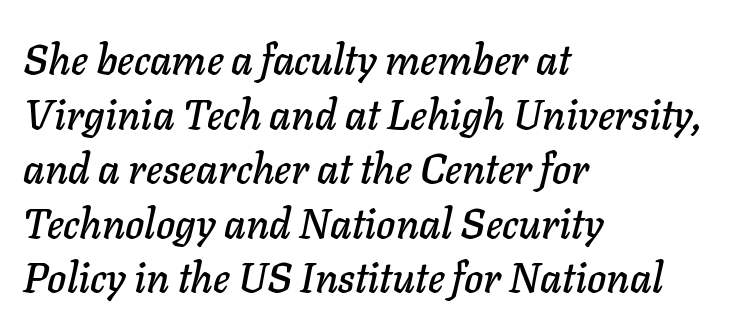
Q: Is the text italic (slanted)? A: Yes, it leans right by about 11 degrees.
Q: Is the text underlined? A: No.
Q: How is the paragraph aligned? A: Left-aligned.
Q: Is the spacing between letters normal or unusually wide? A: Normal.
Q: Is the spacing between lines tight, normal or loose? A: Normal.
Q: Width (condensed, normal, or wide)? A: Normal.
Q: Stroke contrast? A: Low.
Q: x-height? A: Medium.
Q: Monospaced? A: No.
